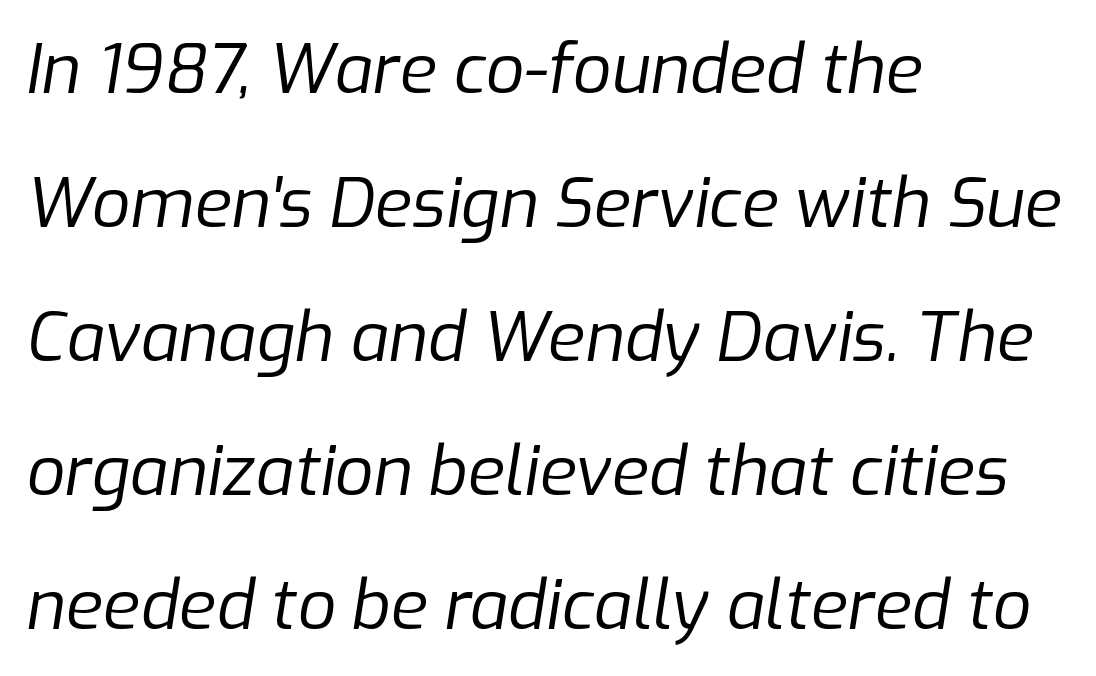
The image shows 68 px regular-weight type, italic (leaning right); set left-aligned, loose line spacing (1.97x), normal letter spacing, not underlined; low stroke contrast and a medium x-height.
